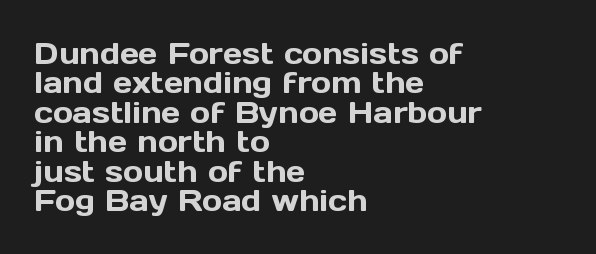
Q: Is the text italic (slanted)? A: No, it is upright.
Q: Is the typeface a serif or a sans-serif typeface? A: Sans-serif.
Q: Is the text underlined? A: No.
Q: How is the paragraph aligned? A: Left-aligned.
Q: Is the spacing between letters normal or unusually wide? A: Normal.
Q: Is the spacing between lines tight, normal or loose? A: Tight.
Q: Width (condensed, normal, or wide)? A: Normal.
Q: x-height? A: Medium.
Q: Monospaced? A: No.
